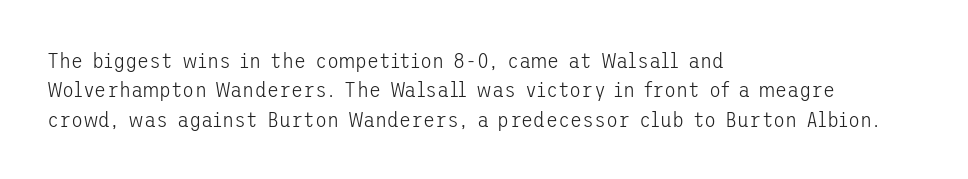
Caption: face not bold, strokes unweighted. Whoever set this chose a conventional vertical rhythm. This sample uses plain, unmodified letter spacing. The lettering stays uniformly vertical, giving the passage a roman look. Rule under the text: the space is simply empty.
